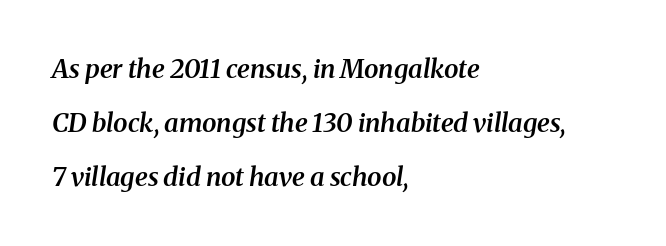
Q: Is the text bold? A: Semi-bold.
Q: Is the text italic (slanted)? A: Yes, it leans right by about 8 degrees.
Q: Is the text underlined? A: No.
Q: How is the paragraph aligned? A: Left-aligned.
Q: Is the spacing between letters normal or unusually wide? A: Normal.
Q: Is the spacing between lines tight, normal or loose? A: Loose.
